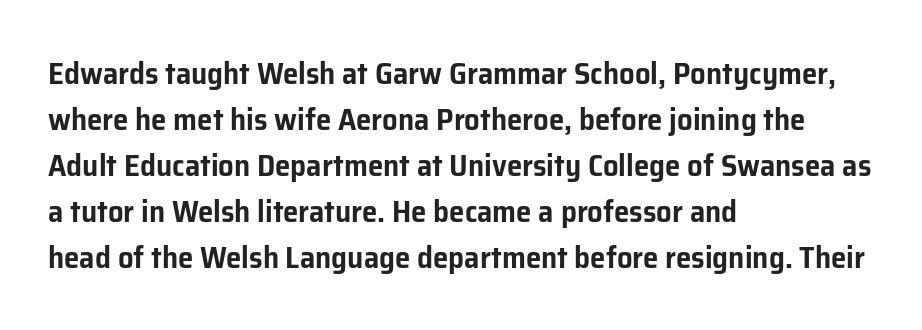
Vertical spacing — default. A roman cut, with each character standing at attention. A bare baseline throughout the passage. Compared with a centered layout, this one pins lines to the left instead.
